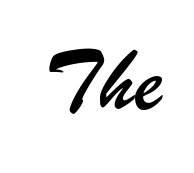
You could not count columns in this text — the font is proportionally spaced. Spacing between characters is what you'd get straight out of the box. Note: no serifs on the glyphs. Underline: absent.
